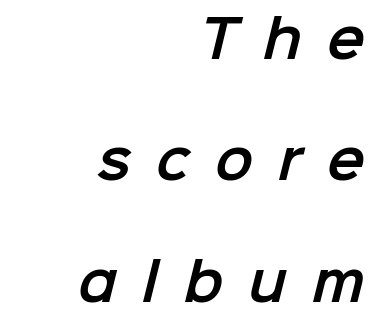
{"serif": "no", "width": "normal", "stroke_contrast": "low", "x_height": "medium", "monospaced": "no", "underline": "no", "align": "right", "line_spacing": "loose", "line_spacing_ratio": 2.38, "letter_spacing": "wide", "letter_spacing_em": 0.49, "glyph_px": 51}
